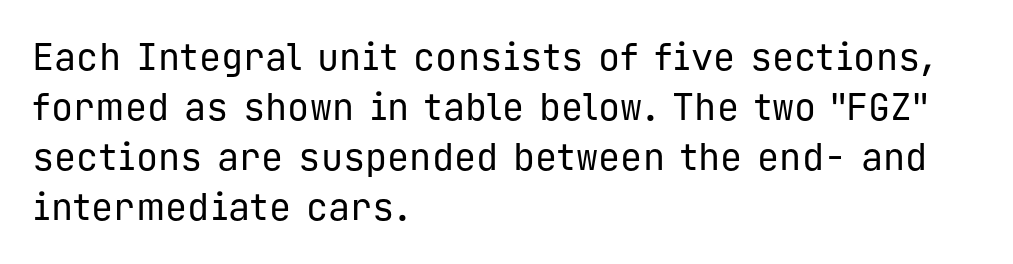
The image shows 37 px regular-weight sans-serif type, upright, monospaced; set left-aligned, normal line spacing (1.35x), normal letter spacing, not underlined; low stroke contrast and a medium x-height.
